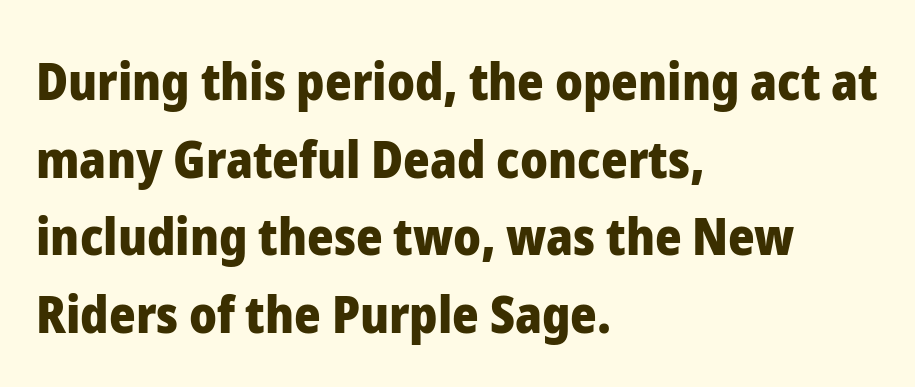
The image shows 51 px heavy sans-serif type, upright; set left-aligned, normal line spacing (1.52x), normal letter spacing, not underlined; low stroke contrast and a medium x-height.
